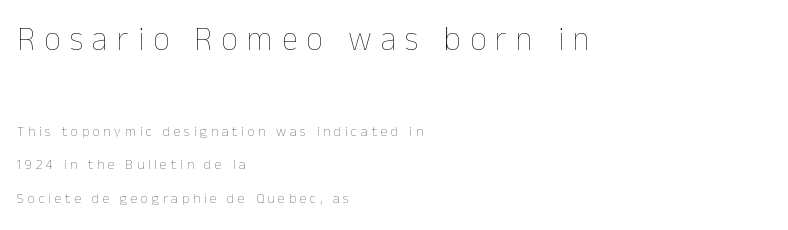
Characters remain perfectly vertical along every line. Think of a printed novel: that variable character pitch is what you see here. The strip under each line holds only bare page. The passage shown stacks its lines with a broad gap. Tracking value appears strongly positive — letters spread wide. The upper block of text is set noticeably larger than the block beneath it.
